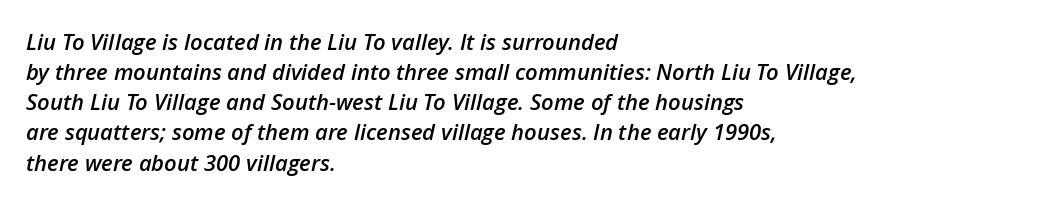
Q: Is the text bold? A: Semi-bold.
Q: Is the text italic (slanted)? A: Yes, it leans right by about 12 degrees.
Q: Is the text underlined? A: No.
Q: How is the paragraph aligned? A: Left-aligned.
Q: Is the spacing between letters normal or unusually wide? A: Normal.
Q: Is the spacing between lines tight, normal or loose? A: Normal.
